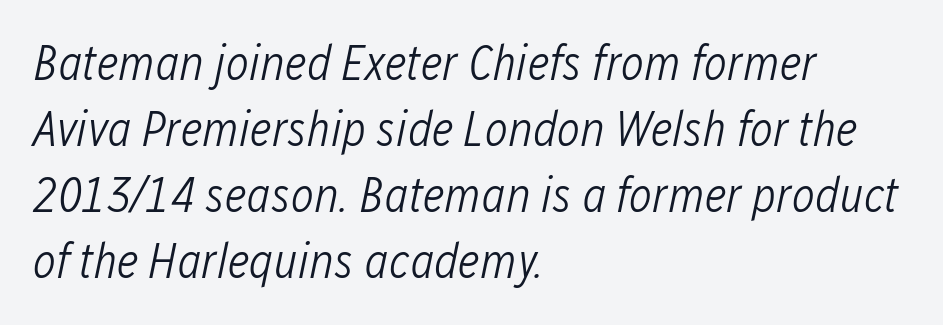
{"italic": "yes", "lean": "right", "slant_degrees": 12, "bold": "no", "weight": "light", "width": "condensed", "stroke_contrast": "low", "x_height": "medium", "monospaced": "no", "underline": "no", "align": "left", "line_spacing": "normal", "line_spacing_ratio": 1.35, "letter_spacing": "normal", "letter_spacing_em": 0.0, "glyph_px": 49}
